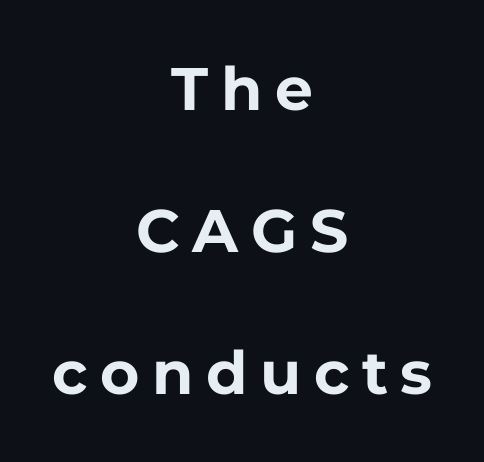
The image shows 60 px bold sans-serif type, upright; set centered, loose line spacing (2.37x), unusually wide letter spacing (+0.21 em), not underlined; low stroke contrast and a medium x-height.
